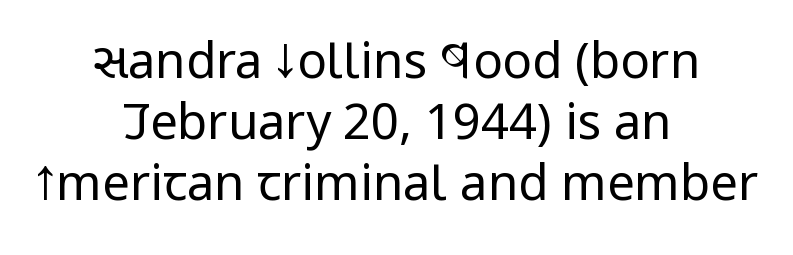
The image shows 49 px regular-weight, condensed sans-serif type, upright; set centered, normal line spacing (1.25x), normal letter spacing, not underlined; low stroke contrast and a large x-height.
